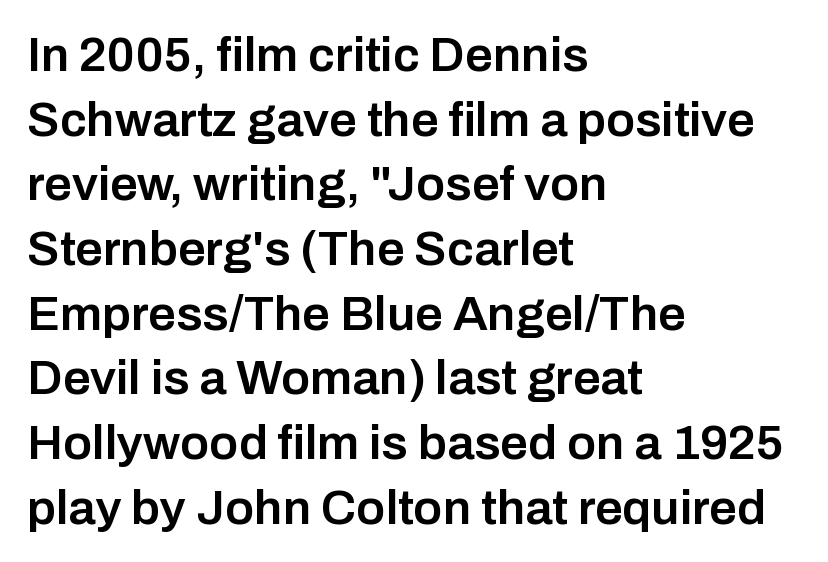
Q: Is the text bold? A: Semi-bold.
Q: Is the text italic (slanted)? A: No, it is upright.
Q: Is the typeface a serif or a sans-serif typeface? A: Sans-serif.
Q: Is the text underlined? A: No.
Q: How is the paragraph aligned? A: Left-aligned.
Q: Is the spacing between letters normal or unusually wide? A: Normal.
Q: Is the spacing between lines tight, normal or loose? A: Normal.
Q: Width (condensed, normal, or wide)? A: Normal.
Q: Stroke contrast? A: Low.
Q: x-height? A: Medium.
Q: Monospaced? A: No.
